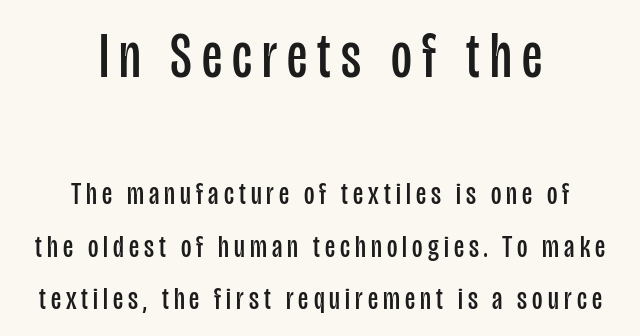
Q: Is the text bold? A: No.
Q: Is the text italic (slanted)? A: No, it is upright.
Q: Is the typeface a serif or a sans-serif typeface? A: Sans-serif.
Q: Is the text underlined? A: No.
Q: How is the paragraph aligned? A: Centered.
Q: Is the spacing between lines tight, normal or loose? A: Normal.
Q: Which block of text is set in a larger size, the first (top) or the second (bottom)? A: The first (top) one.
Q: Width (condensed, normal, or wide)? A: Condensed.
Q: Stroke contrast? A: Low.
Q: x-height? A: Large.
Q: Monospaced? A: No.
